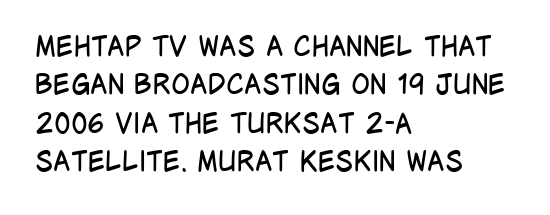
Q: Is the text bold? A: No.
Q: Is the text italic (slanted)? A: No, it is upright.
Q: Is the typeface a serif or a sans-serif typeface? A: Sans-serif.
Q: Is the text underlined? A: No.
Q: How is the paragraph aligned? A: Left-aligned.
Q: Is the spacing between letters normal or unusually wide? A: Normal.
Q: Is the spacing between lines tight, normal or loose? A: Normal.
Q: Width (condensed, normal, or wide)? A: Condensed.
Q: Stroke contrast? A: Low.
Q: x-height? A: Large.
Q: Monospaced? A: No.
